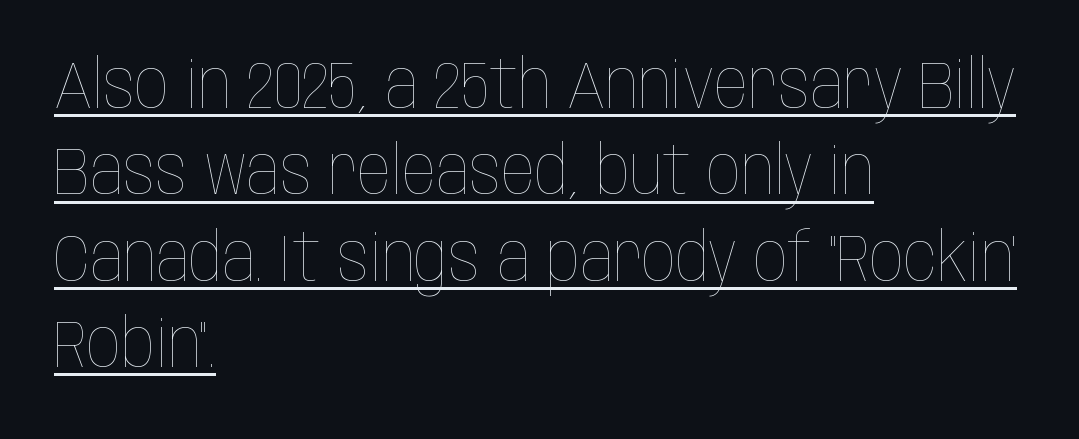
Q: Is the text bold? A: No.
Q: Is the text italic (slanted)? A: No, it is upright.
Q: Is the text underlined? A: Yes.
Q: How is the paragraph aligned? A: Left-aligned.
Q: Is the spacing between letters normal or unusually wide? A: Normal.
Q: Is the spacing between lines tight, normal or loose? A: Normal.
Q: Width (condensed, normal, or wide)? A: Condensed.
Q: Stroke contrast? A: Low.
Q: x-height? A: Large.
Q: Monospaced? A: No.
